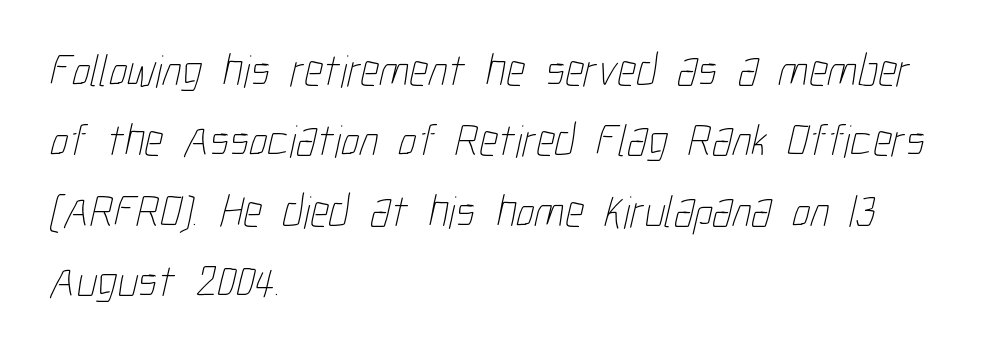
The line-height multiplier appears to be the usual default. Do the characters align in a grid? No, the font is proportional. A quiet, ordinary-to-light weight characterises the typeface. Observe the ordinary spacing: letters are neighbours, not strangers. The compositor pushed each line to the left boundary.
